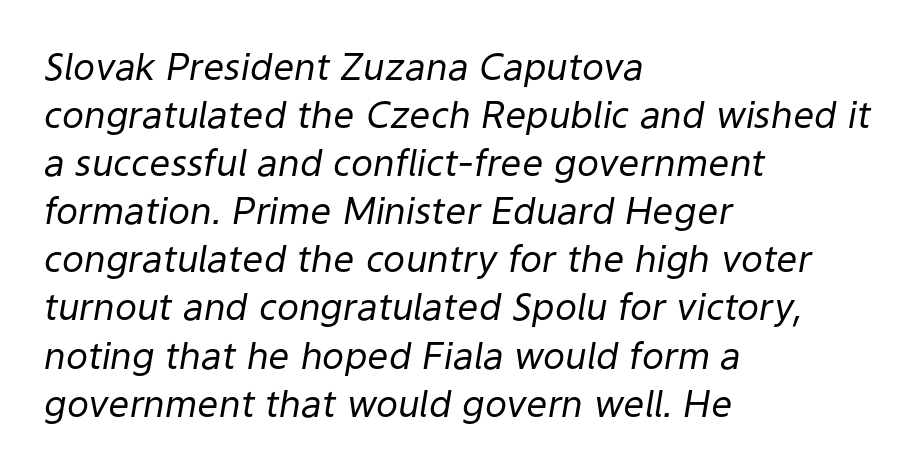
Q: Is the text bold? A: No.
Q: Is the text italic (slanted)? A: Yes, it leans right by about 9 degrees.
Q: Is the text underlined? A: No.
Q: How is the paragraph aligned? A: Left-aligned.
Q: Is the spacing between letters normal or unusually wide? A: Normal.
Q: Is the spacing between lines tight, normal or loose? A: Normal.
Q: Width (condensed, normal, or wide)? A: Normal.
Q: Stroke contrast? A: Low.
Q: x-height? A: Medium.
Q: Monospaced? A: No.
